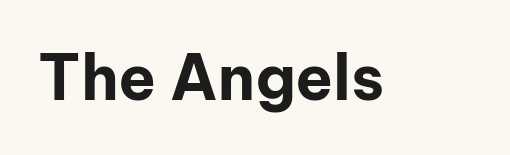
{"serif": "no", "italic": "no", "bold": "yes", "weight": "bold", "width": "normal", "stroke_contrast": "low", "x_height": "medium", "monospaced": "no", "underline": "no", "letter_spacing": "normal", "letter_spacing_em": 0.0, "glyph_px": 62}
